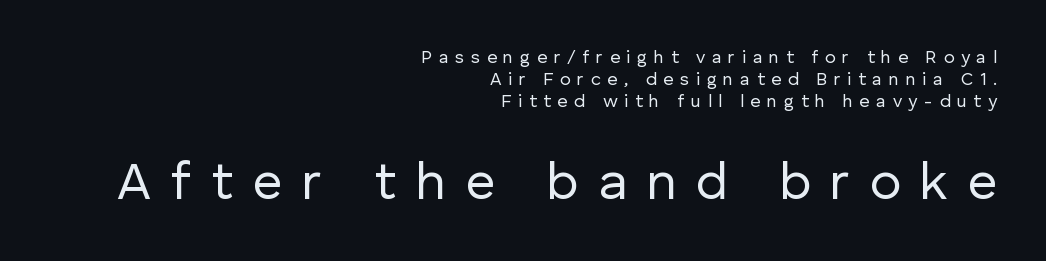
{"serif": "no", "italic": "no", "bold": "no", "weight": "regular", "width": "normal", "stroke_contrast": "low", "x_height": "medium", "monospaced": "no", "underline": "no", "align": "right", "line_spacing_ratio": 1.23, "letter_spacing": "wide", "letter_spacing_em": 0.36, "larger_block": "second", "size_ratio": 2.94, "glyph_px": 53}
